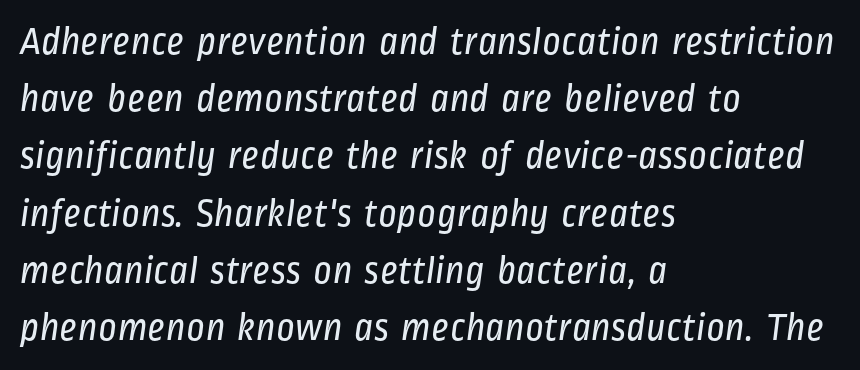
A normal amount of white space separates one row of letters from the next. Beneath every word, the page is bare. Leftover space on each line is placed entirely after the last word. Do the characters align in a grid? No, the font is proportional. Grotesque or geometric, the face here clearly has no serifs. This rendering leaves character spacing at its baseline value.
